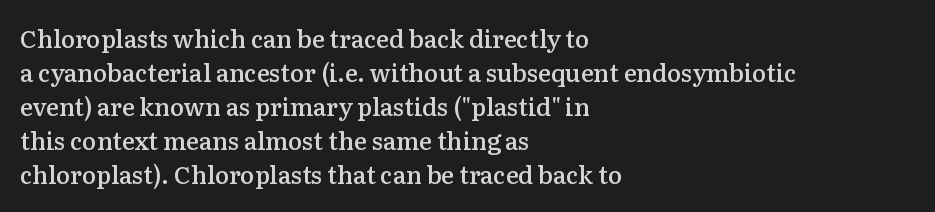
Q: Is the text bold? A: Semi-bold.
Q: Is the text italic (slanted)? A: No, it is upright.
Q: Is the text underlined? A: No.
Q: How is the paragraph aligned? A: Left-aligned.
Q: Is the spacing between letters normal or unusually wide? A: Normal.
Q: Is the spacing between lines tight, normal or loose? A: Normal.
